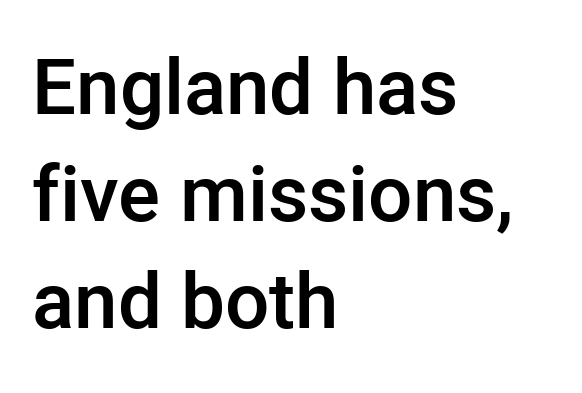
{"serif": "no", "italic": "no", "bold": "semi", "weight": "semibold", "width": "normal", "stroke_contrast": "low", "x_height": "medium", "monospaced": "no", "underline": "no", "align": "left", "line_spacing": "normal", "line_spacing_ratio": 1.37, "letter_spacing": "normal", "letter_spacing_em": 0.0, "glyph_px": 78}
